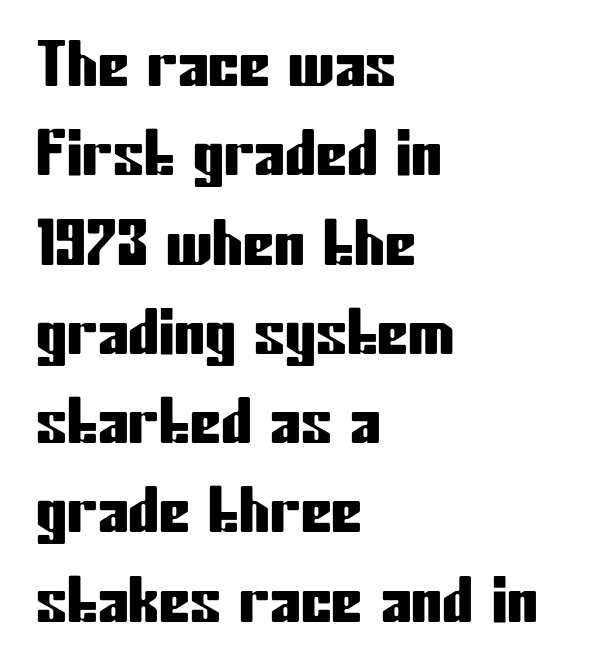
Regular leading. Layout note: lines flush left. Between one letter and the next there's only the usual sliver of space. You can tell it's not italic because the verticals are truly vertical.
